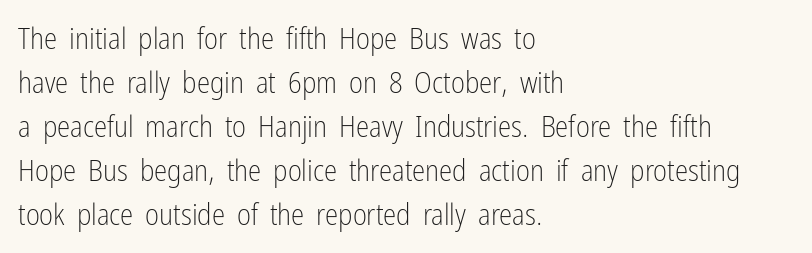
The image shows 30 px light, condensed sans-serif type, upright; set left-aligned, normal line spacing (1.47x), normal letter spacing, not underlined; low stroke contrast and a medium x-height.
